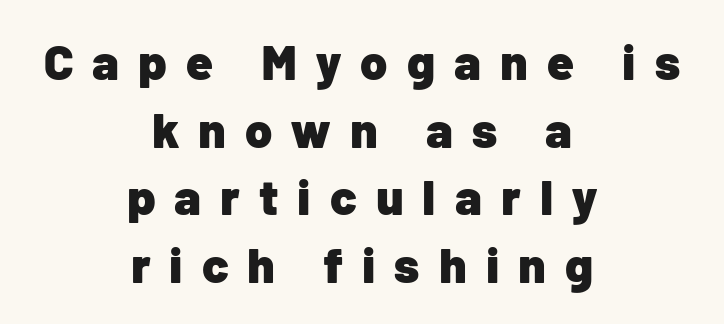
These lines carry a lot of weight — the face is fully bold. These lines are rendered in a variable-pitch font. Check the space under the baseline: it is left empty. Baseline-to-baseline distance is the conventional proportion of letter height.
